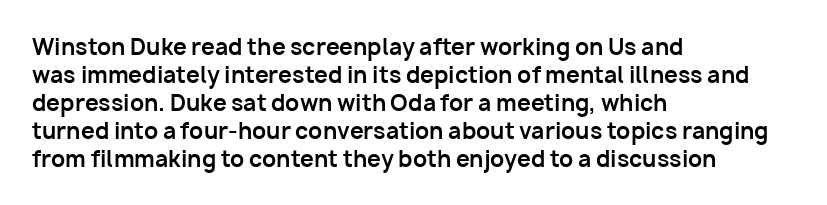
Q: Is the text bold? A: Yes.
Q: Is the text italic (slanted)? A: No, it is upright.
Q: Is the text underlined? A: No.
Q: How is the paragraph aligned? A: Left-aligned.
Q: Is the spacing between letters normal or unusually wide? A: Normal.
Q: Is the spacing between lines tight, normal or loose? A: Normal.
